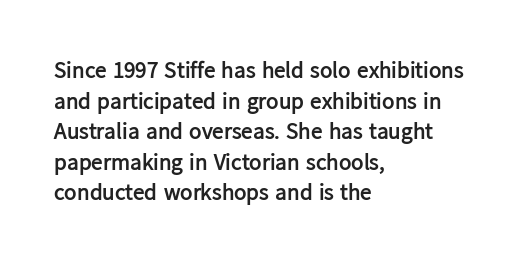
Nobody touched the tracking dial on this one. Heft: maximum for text — a bold. The rendering anchors every line to the left-hand side. The line-height multiplier appears to be the usual default.
